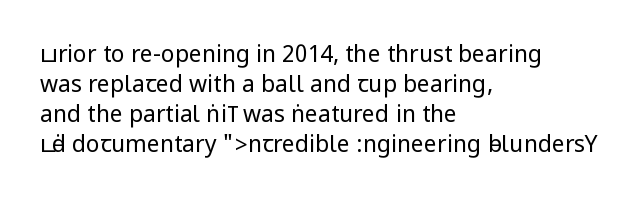
The lines are quadded left. The font sits on the lighter half of the weight spectrum, regular included. Tracking here is standard; glyphs follow each other at the usual distance. Italic? Not at all — the glyphs are vertical. Rule under the text: the space is simply empty.
